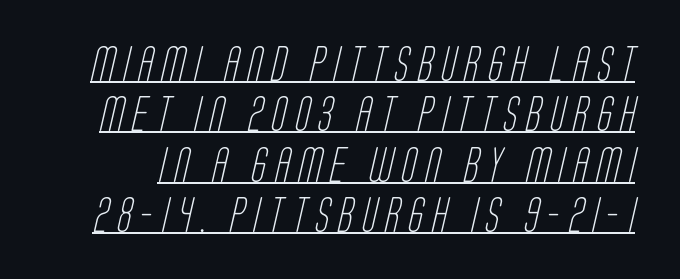
{"serif": "no", "bold": "no", "weight": "light", "width": "condensed", "stroke_contrast": "low", "x_height": "large", "monospaced": "no", "underline": "yes", "line_spacing": "normal", "line_spacing_ratio": 1.44, "letter_spacing": "wide", "letter_spacing_em": 0.24, "glyph_px": 35}
